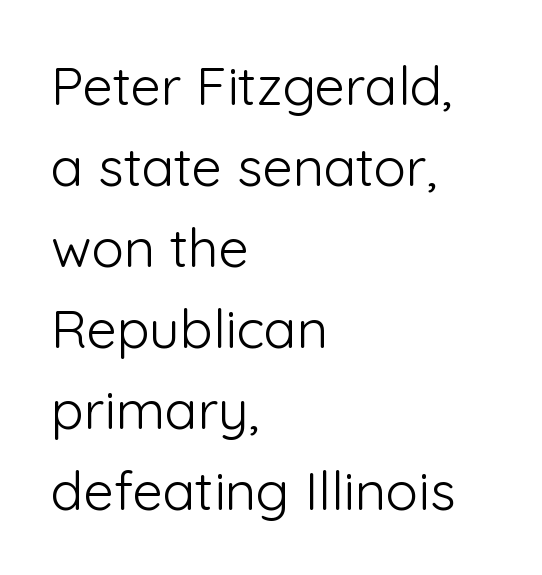
{"serif": "no", "italic": "no", "bold": "no", "weight": "light", "width": "normal", "stroke_contrast": "low", "x_height": "medium", "monospaced": "no", "underline": "no", "align": "left", "line_spacing": "normal", "line_spacing_ratio": 1.5, "letter_spacing": "normal", "letter_spacing_em": 0.0, "glyph_px": 54}
